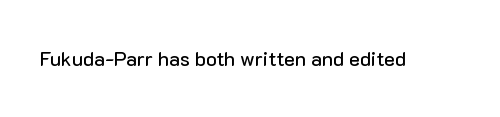
The image shows 20 px text type, upright; set normal letter spacing, not underlined.
